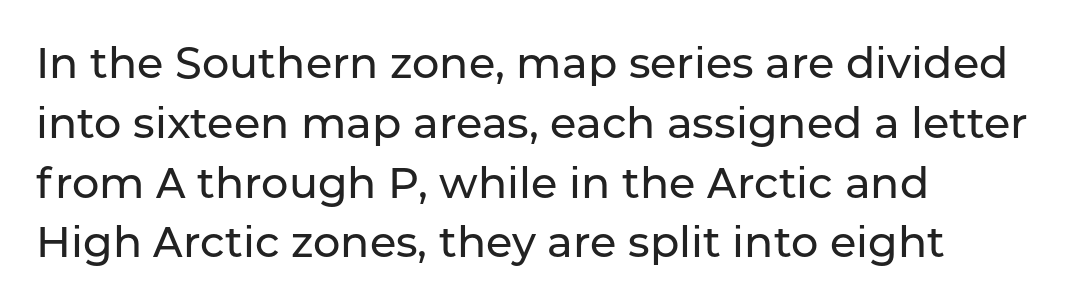
Q: Is the text italic (slanted)? A: No, it is upright.
Q: Is the typeface a serif or a sans-serif typeface? A: Sans-serif.
Q: Is the text underlined? A: No.
Q: How is the paragraph aligned? A: Left-aligned.
Q: Is the spacing between letters normal or unusually wide? A: Normal.
Q: Is the spacing between lines tight, normal or loose? A: Normal.
Q: Width (condensed, normal, or wide)? A: Normal.
Q: Stroke contrast? A: Low.
Q: x-height? A: Medium.
Q: Monospaced? A: No.
